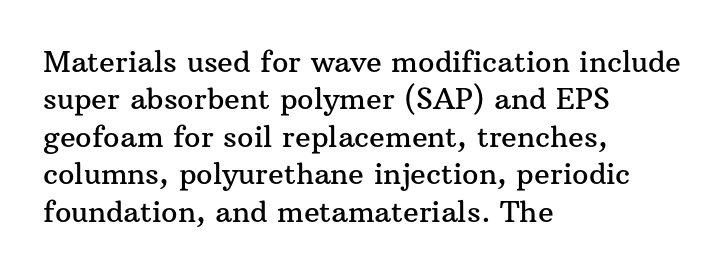
Q: Is the text italic (slanted)? A: No, it is upright.
Q: Is the typeface a serif or a sans-serif typeface? A: Serif.
Q: Is the text underlined? A: No.
Q: How is the paragraph aligned? A: Left-aligned.
Q: Is the spacing between letters normal or unusually wide? A: Normal.
Q: Is the spacing between lines tight, normal or loose? A: Normal.
Q: Width (condensed, normal, or wide)? A: Normal.
Q: Stroke contrast? A: Medium.
Q: x-height? A: Medium.
Q: Monospaced? A: No.
